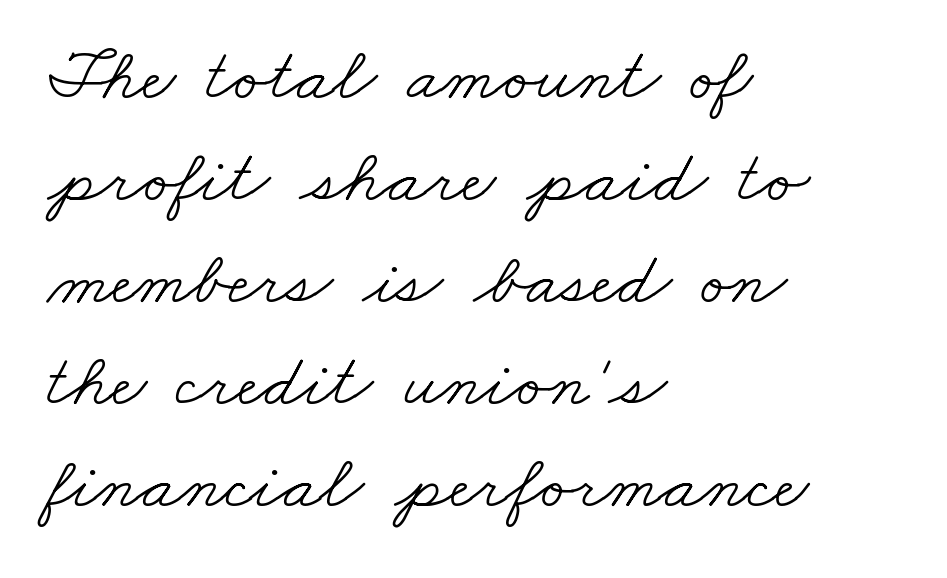
Q: Is the text bold? A: No.
Q: Is the typeface a serif or a sans-serif typeface? A: Serif.
Q: Is the text underlined? A: No.
Q: How is the paragraph aligned? A: Left-aligned.
Q: Is the spacing between letters normal or unusually wide? A: Normal.
Q: Is the spacing between lines tight, normal or loose? A: Normal.
Q: Width (condensed, normal, or wide)? A: Wide.
Q: Stroke contrast? A: Low.
Q: x-height? A: Small.
Q: Monospaced? A: No.
